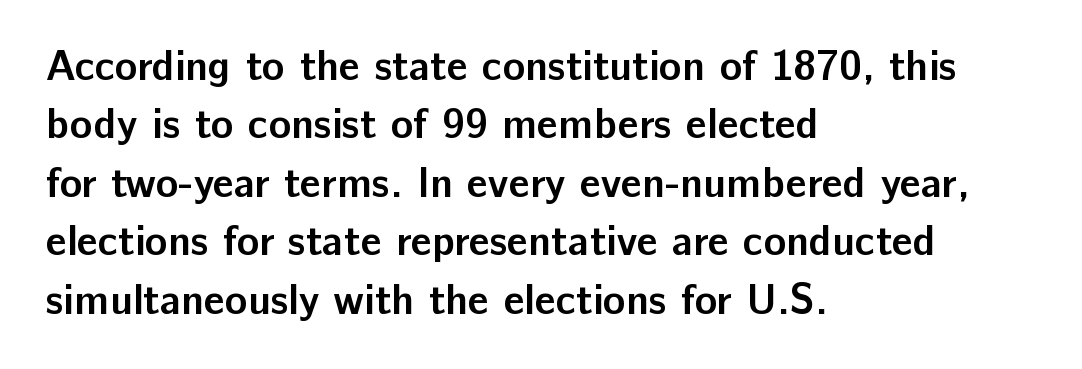
Q: Is the text bold? A: Yes.
Q: Is the text italic (slanted)? A: No, it is upright.
Q: Is the typeface a serif or a sans-serif typeface? A: Sans-serif.
Q: Is the text underlined? A: No.
Q: How is the paragraph aligned? A: Left-aligned.
Q: Is the spacing between letters normal or unusually wide? A: Normal.
Q: Is the spacing between lines tight, normal or loose? A: Normal.
Q: Width (condensed, normal, or wide)? A: Normal.
Q: Stroke contrast? A: Low.
Q: x-height? A: Medium.
Q: Monospaced? A: No.
